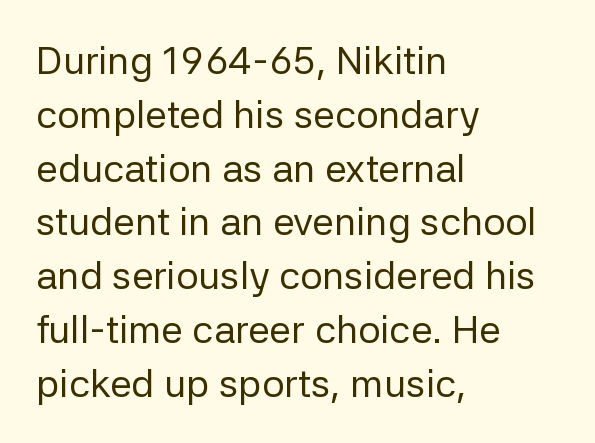
Baseline-to-baseline distance is the conventional proportion of letter height. Every row of glyphs begins at an identical x-position on the left. Nothing sits at the stroke ends, so this counts as sans-serif. The space directly below the letters is spotless. In terms of letterspacing, this is plain default setting.
